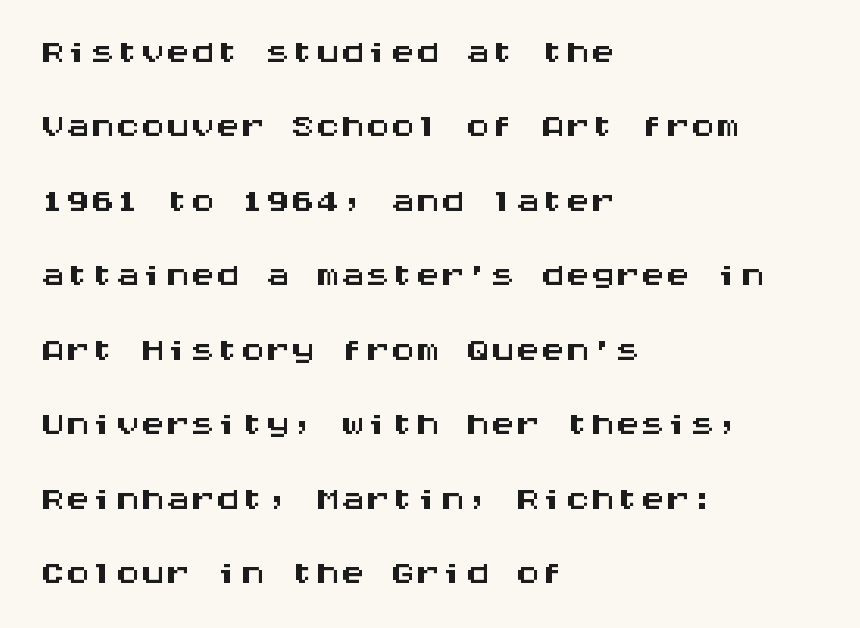
{"serif": "no", "italic": "no", "width": "wide", "stroke_contrast": "medium", "x_height": "large", "monospaced": "yes", "underline": "no", "align": "left", "line_spacing": "normal", "line_spacing_ratio": 1.49, "letter_spacing": "normal", "letter_spacing_em": 0.0, "glyph_px": 50}
